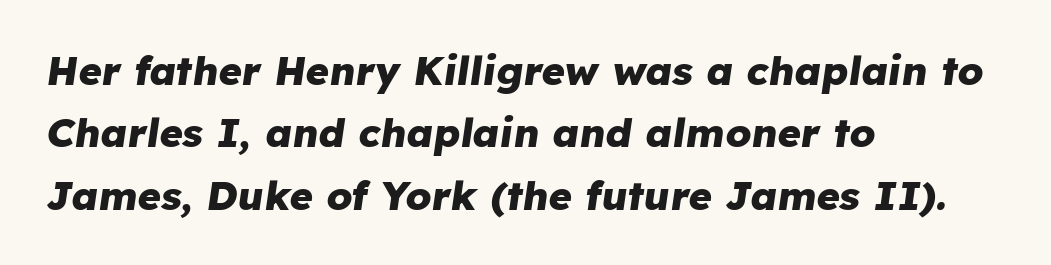
Do the characters align in a grid? No, the font is proportional. Is the letter spacing exaggerated? No — it looks like the ordinary default. The lettering tilts uniformly, giving the passage an italic look. The vertical gap from one line to the next is medium. Each glyph is drawn with heavy, bold strokes.
